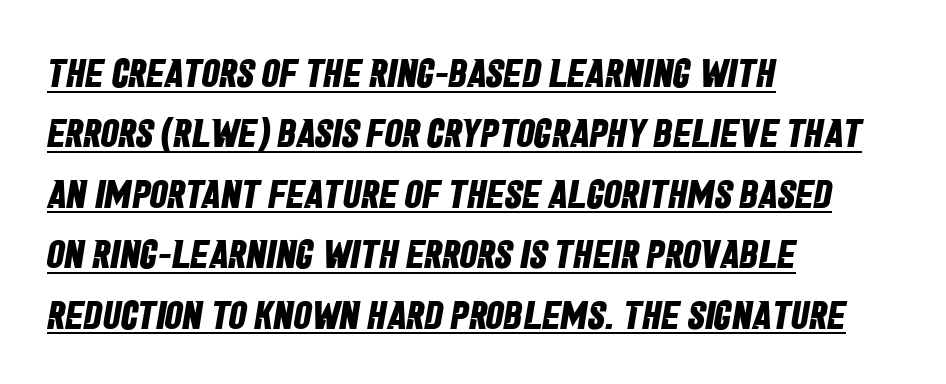
{"serif": "no", "bold": "yes", "weight": "bold", "width": "condensed", "stroke_contrast": "low", "x_height": "large", "monospaced": "no", "underline": "yes", "align": "left", "line_spacing": "normal", "line_spacing_ratio": 1.51, "letter_spacing": "normal", "letter_spacing_em": 0.0, "glyph_px": 40}
